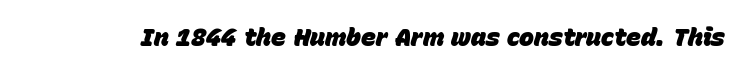
The image shows 25 px bold type, italic (leaning right); set normal letter spacing, not underlined.
